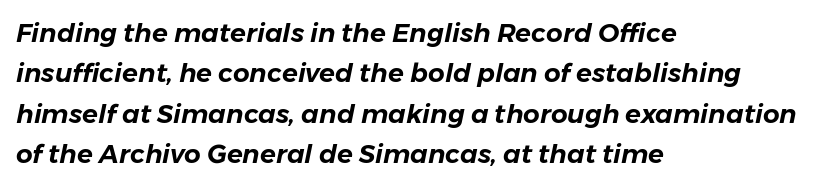
Notice how descenders clear the ascenders below comfortably — that's standard leading. Rule under the text: the space is simply empty. Between one letter and the next there's only the usual sliver of space. The passage is arranged the way most books set body copy — flush left. The letters are slanted; this is an italic face.
